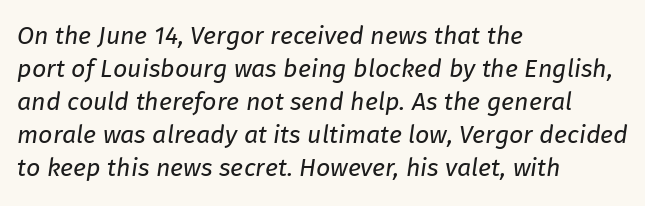
Q: Is the text bold? A: No.
Q: Is the text italic (slanted)? A: Yes, it leans right by about 8 degrees.
Q: Is the text underlined? A: No.
Q: How is the paragraph aligned? A: Left-aligned.
Q: Is the spacing between letters normal or unusually wide? A: Normal.
Q: Is the spacing between lines tight, normal or loose? A: Normal.
